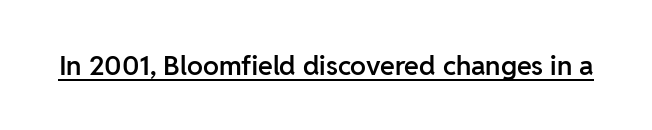
The image shows 27 px text type, upright; set normal letter spacing, underlined.
